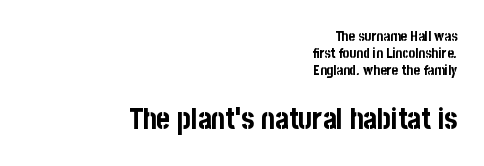
This is heavy type, rendered in bold. Horizontally, the lines are justified to the trailing edge only. You could not count columns in this text — the font is proportionally spaced. A sans-serif font was chosen for this passage.
